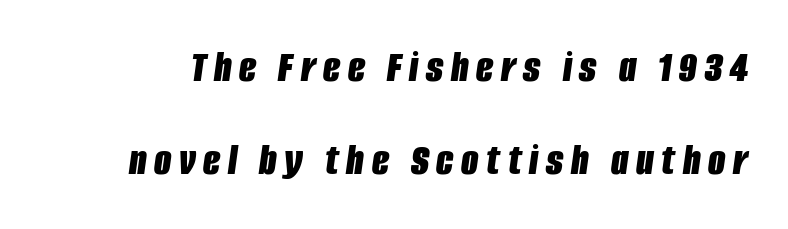
The image shows 45 px bold, condensed type, italic (leaning right); set loose line spacing (2.07x), not underlined; low stroke contrast and a large x-height.
